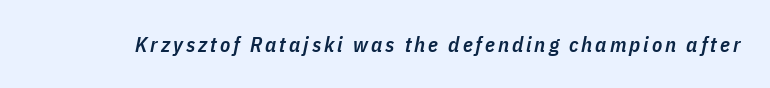
{"italic": "yes", "lean": "right", "slant_degrees": 11, "bold": "semi", "underline": "no", "glyph_px": 21}
